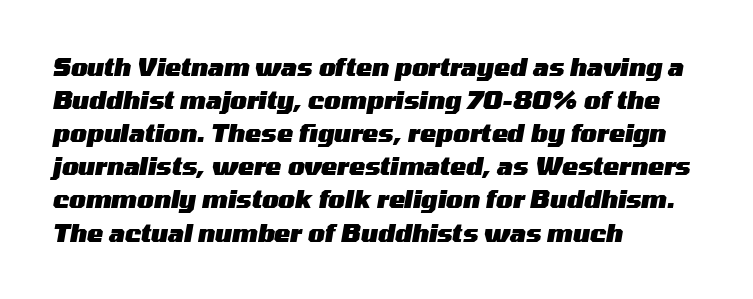
Nobody touched the tracking dial on this one. Does the lettering tilt? It does — this is italic. Which margin do the lines hug? The left one — the right edge is uneven. A clean baseline with only descenders dipping below it.
